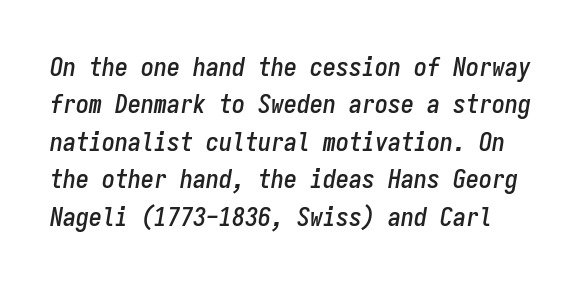
{"italic": "yes", "lean": "right", "slant_degrees": 9, "underline": "no", "line_spacing": "normal", "line_spacing_ratio": 1.44, "letter_spacing": "normal", "letter_spacing_em": 0.0, "glyph_px": 26}
